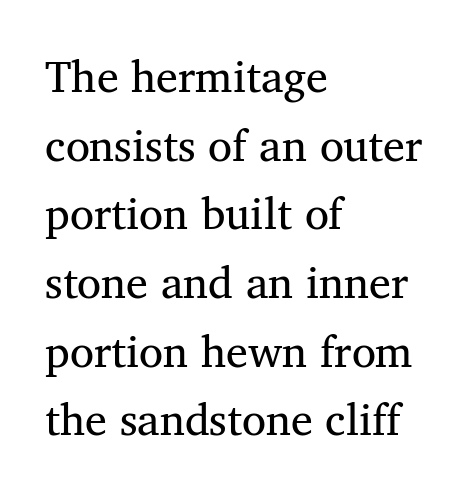
Q: Is the text italic (slanted)? A: No, it is upright.
Q: Is the typeface a serif or a sans-serif typeface? A: Serif.
Q: Is the text underlined? A: No.
Q: How is the paragraph aligned? A: Left-aligned.
Q: Is the spacing between letters normal or unusually wide? A: Normal.
Q: Is the spacing between lines tight, normal or loose? A: Normal.
Q: Width (condensed, normal, or wide)? A: Normal.
Q: Stroke contrast? A: Medium.
Q: x-height? A: Medium.
Q: Monospaced? A: No.
